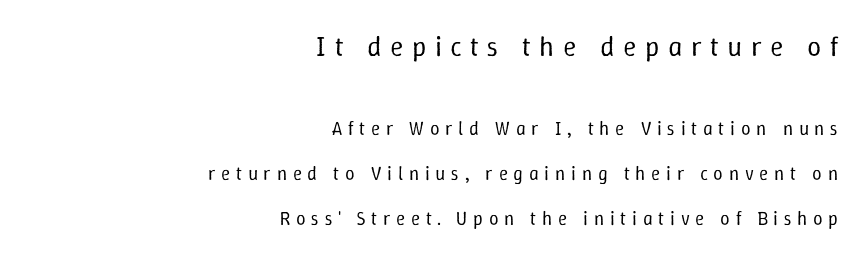
Q: Is the text bold? A: No.
Q: Is the text italic (slanted)? A: No, it is upright.
Q: Is the text underlined? A: No.
Q: How is the paragraph aligned? A: Right-aligned.
Q: Is the spacing between letters normal or unusually wide? A: Unusually wide.
Q: Is the spacing between lines tight, normal or loose? A: Loose.
Q: Which block of text is set in a larger size, the first (top) or the second (bottom)? A: The first (top) one.
Q: Width (condensed, normal, or wide)? A: Normal.
Q: Stroke contrast? A: Low.
Q: x-height? A: Medium.
Q: Monospaced? A: No.
